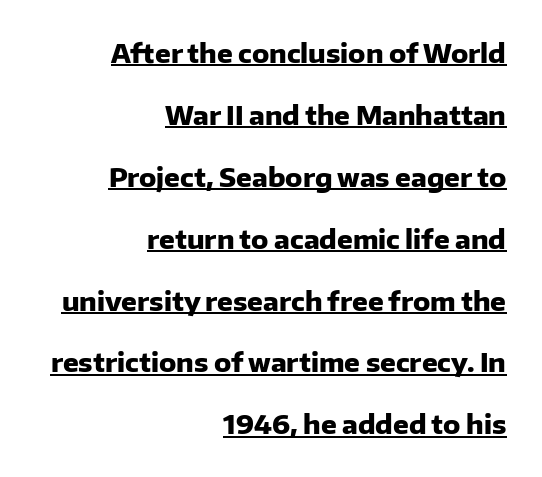
You'd pick this weight for a headline — it's a proper bold. The rendered words wear a rule along their underside. Default kerning and tracking; the words read as compact shapes. A typesetter would mark this as roman, not italic. The lines are spread far apart with generous leading.
